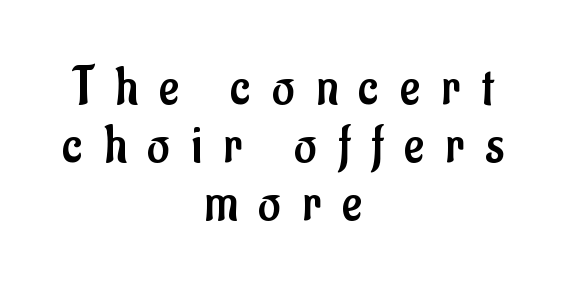
A typesetter would label this face a sans. Varying glyph widths throughout — classic text-font behaviour. Neither beginnings nor endings align; midpoints do. Just letters on the line, the space beneath them empty.
